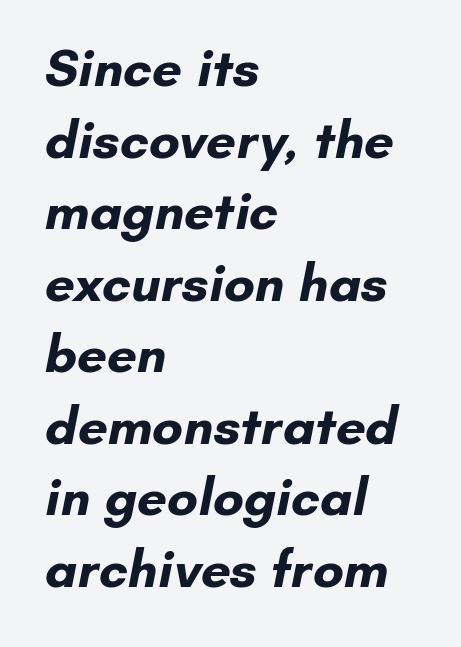
{"serif": "no", "bold": "yes", "weight": "bold", "width": "normal", "stroke_contrast": "low", "x_height": "small", "monospaced": "no", "underline": "no", "align": "left", "line_spacing": "normal", "line_spacing_ratio": 1.35, "letter_spacing": "normal", "letter_spacing_em": 0.0, "glyph_px": 53}
